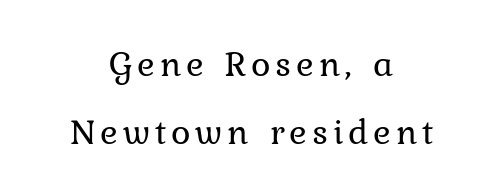
The image shows 37 px regular-weight serif type, upright; set centered, line spacing 1.84x, not underlined; low stroke contrast and a medium x-height.
